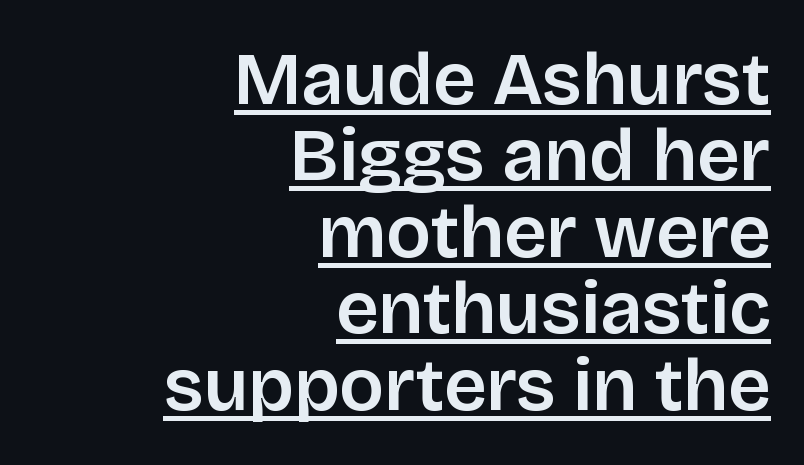
The image shows 75 px sans-serif type, upright; set right-aligned, tight line spacing (1.02x), normal letter spacing, underlined; low stroke contrast and a large x-height.
